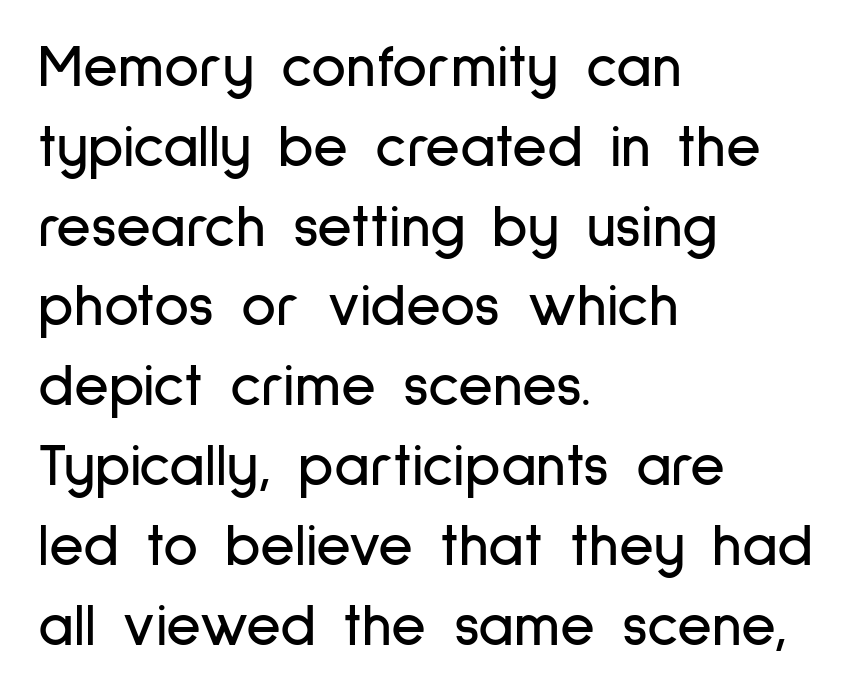
{"serif": "no", "italic": "no", "width": "condensed", "stroke_contrast": "low", "x_height": "medium", "monospaced": "no", "underline": "no", "align": "left", "line_spacing": "normal", "line_spacing_ratio": 1.33, "letter_spacing": "normal", "letter_spacing_em": 0.0, "glyph_px": 60}
